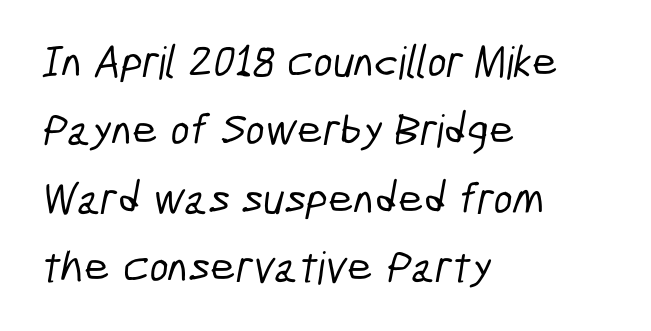
The image shows 45 px condensed sans-serif type; set left-aligned, normal line spacing (1.52x), normal letter spacing, not underlined; low stroke contrast and a medium x-height.
